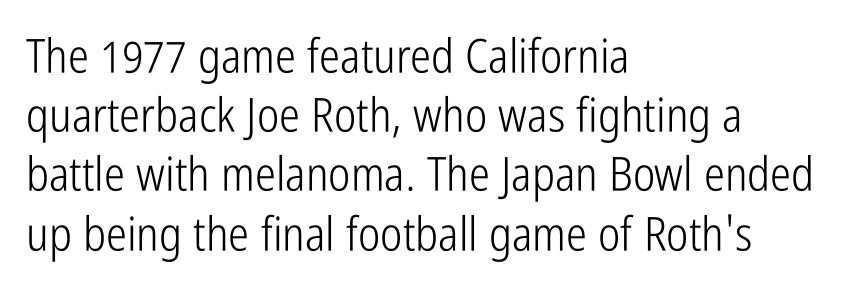
The image shows 47 px light, condensed sans-serif type, upright; set left-aligned, normal line spacing (1.26x), normal letter spacing, not underlined; low stroke contrast and a medium x-height.
